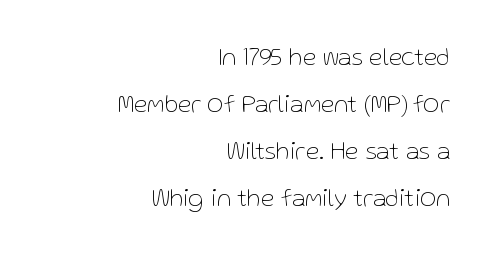
{"italic": "no", "bold": "no", "underline": "no", "align": "right", "line_spacing_ratio": 1.88, "letter_spacing": "normal", "letter_spacing_em": 0.0, "glyph_px": 25}
